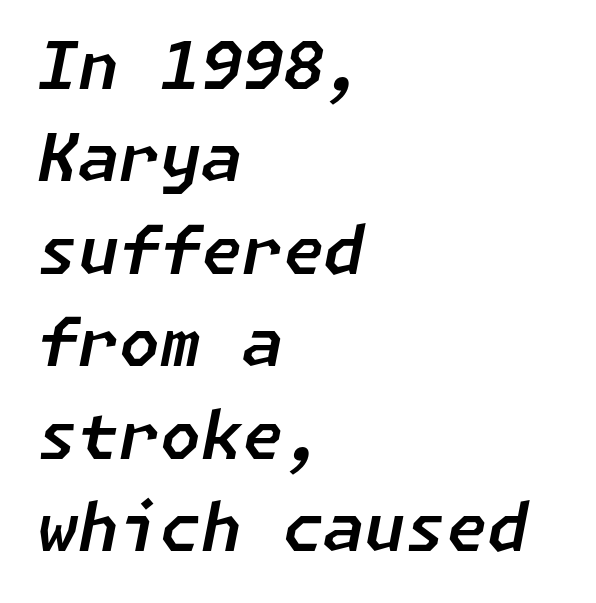
Q: Is the text italic (slanted)? A: Yes, it leans right by about 11 degrees.
Q: Is the text underlined? A: No.
Q: How is the paragraph aligned? A: Left-aligned.
Q: Is the spacing between letters normal or unusually wide? A: Normal.
Q: Is the spacing between lines tight, normal or loose? A: Normal.
Q: Width (condensed, normal, or wide)? A: Normal.
Q: Stroke contrast? A: Low.
Q: x-height? A: Medium.
